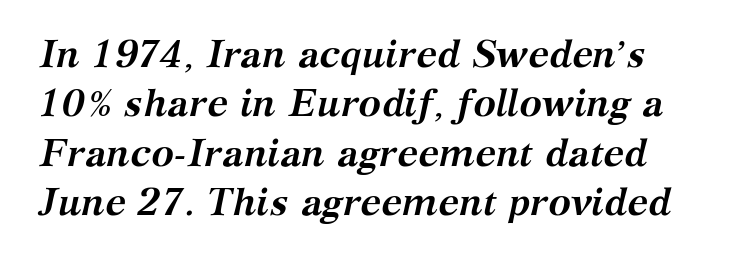
The image shows 38 px semibold serif type, italic (leaning right); set normal line spacing (1.3x), normal letter spacing, not underlined; medium stroke contrast and a medium x-height.
